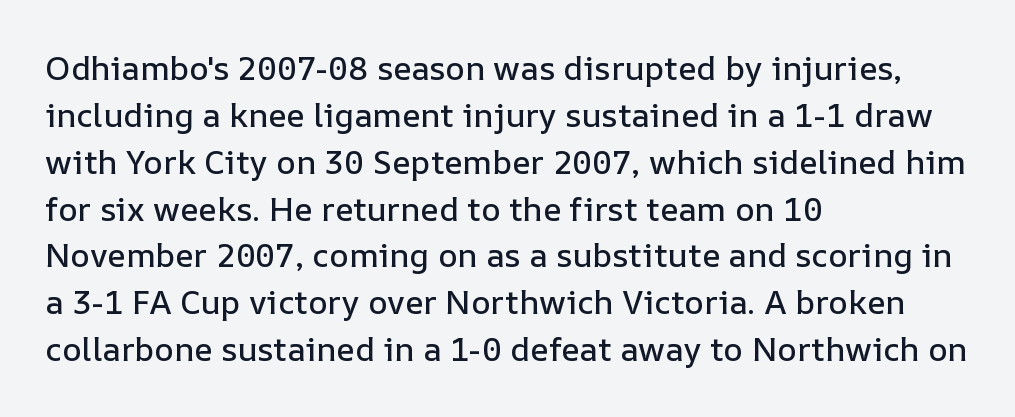
The image shows 33 px text type, upright; set left-aligned, normal line spacing (1.42x), normal letter spacing, not underlined; low stroke contrast and a medium x-height.
